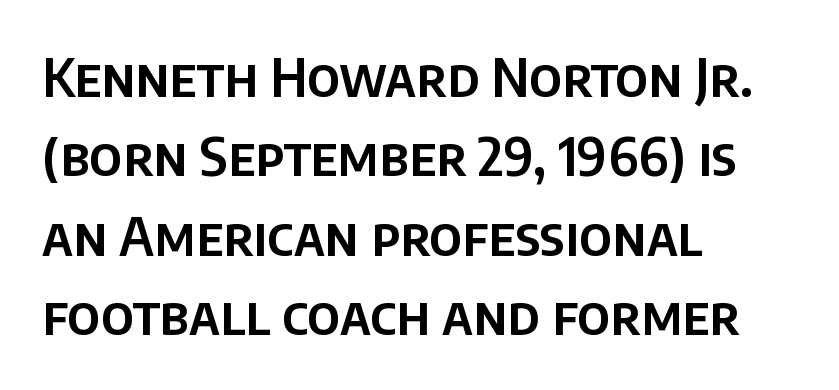
Q: Is the text italic (slanted)? A: No, it is upright.
Q: Is the typeface a serif or a sans-serif typeface? A: Sans-serif.
Q: Is the text underlined? A: No.
Q: How is the paragraph aligned? A: Left-aligned.
Q: Is the spacing between letters normal or unusually wide? A: Normal.
Q: Is the spacing between lines tight, normal or loose? A: Normal.
Q: Width (condensed, normal, or wide)? A: Normal.
Q: Stroke contrast? A: Low.
Q: x-height? A: Large.
Q: Monospaced? A: No.
